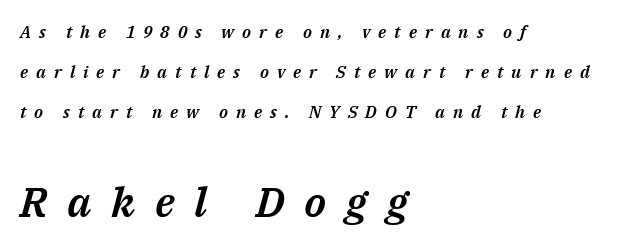
{"italic": "yes", "lean": "right", "slant_degrees": 14, "width": "normal", "stroke_contrast": "medium", "x_height": "medium", "monospaced": "no", "underline": "no", "align": "left", "line_spacing": "loose", "line_spacing_ratio": 2.34, "letter_spacing": "wide", "letter_spacing_em": 0.47, "larger_block": "second", "size_ratio": 2.47, "glyph_px": 42}
